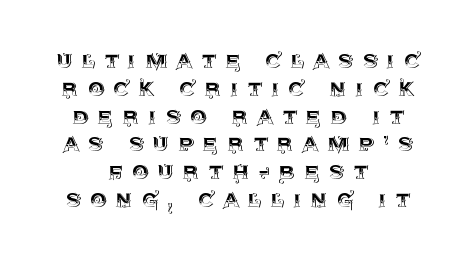
{"italic": "no", "underline": "no", "align": "center", "line_spacing": "tight", "line_spacing_ratio": 1.07, "letter_spacing": "wide", "letter_spacing_em": 0.35, "glyph_px": 26}
